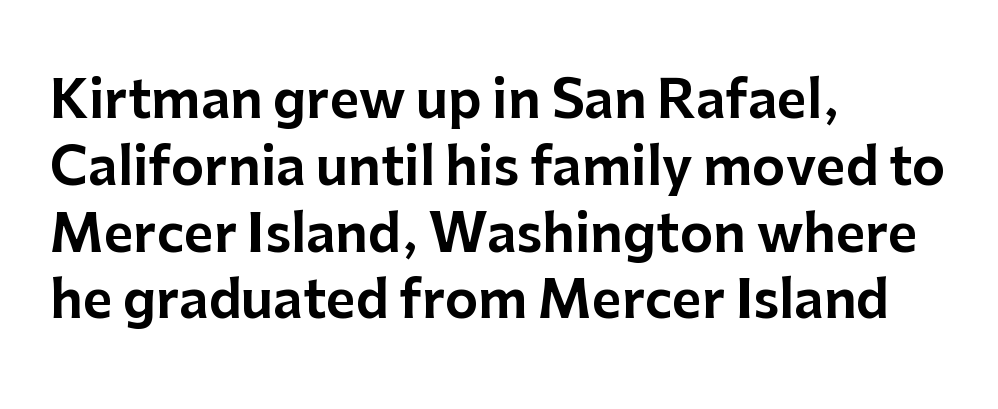
Rule under the text: the space is simply empty. The rendering uses natural spacing where letterforms have individual widths. These lines were composed using upright roman letters. Serifs: no, the terminals of the letterforms are clean. The lines sit at an ordinary, default distance from one another.
